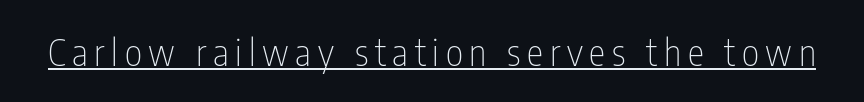
Unbolded letterforms with no extra heft. This is the regular roman posture of the typeface. The string is rendered with underlining switched on. Varying glyph widths throughout — classic text-font behaviour.
